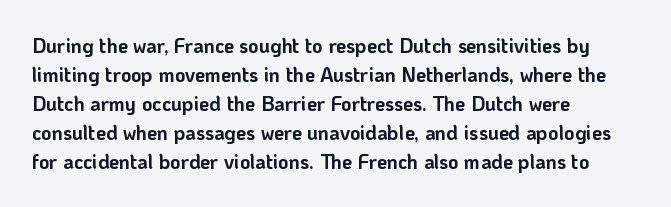
{"italic": "no", "bold": "yes", "underline": "no", "align": "left", "line_spacing": "normal", "line_spacing_ratio": 1.45, "letter_spacing": "normal", "letter_spacing_em": 0.0, "glyph_px": 20}
